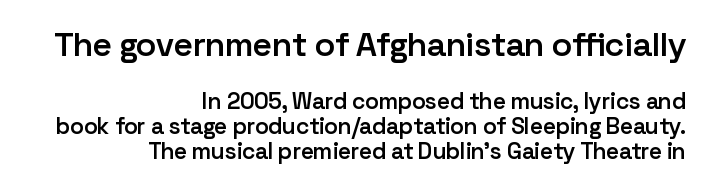
Baseline-to-baseline distance is barely more than the letter height. These lines are composed in type without serifs. Italic? Not at all — the glyphs are vertical. Horizontal alignment here is rightward, an uncommon choice for prose.
